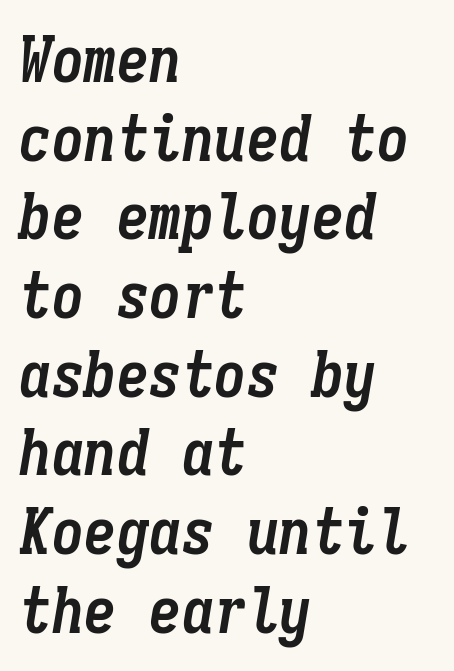
The image shows 65 px semibold, condensed type, italic (leaning right), monospaced; set left-aligned, line spacing 1.21x, normal letter spacing, not underlined; low stroke contrast and a medium x-height.
